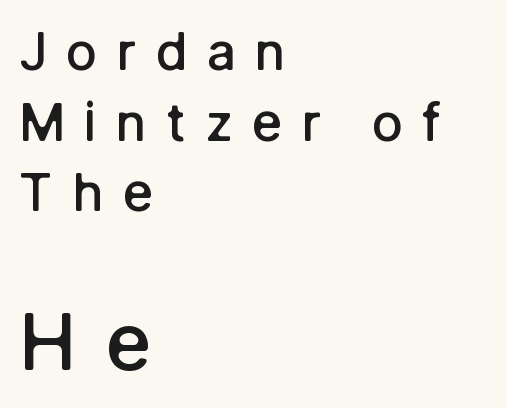
The image shows 78 px semibold sans-serif type, upright; set left-aligned, normal line spacing (1.36x), unusually wide letter spacing (+0.36 em), not underlined; the second (bottom) block is 1.5x larger; low stroke contrast and a medium x-height.
